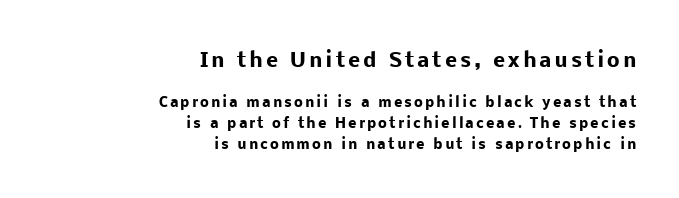
{"italic": "no", "bold": "yes", "underline": "no", "align": "right", "line_spacing": "normal", "line_spacing_ratio": 1.53, "larger_block": "first", "size_ratio": 1.43, "glyph_px": 20}
